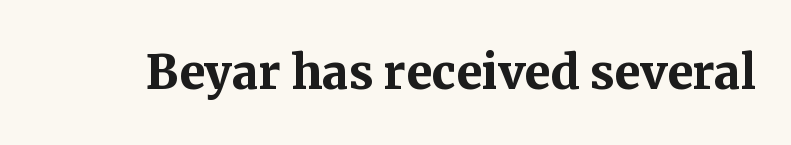
{"serif": "yes", "italic": "no", "bold": "yes", "weight": "semibold", "width": "normal", "stroke_contrast": "medium", "x_height": "medium", "monospaced": "no", "underline": "no", "letter_spacing": "normal", "letter_spacing_em": 0.0, "glyph_px": 63}
